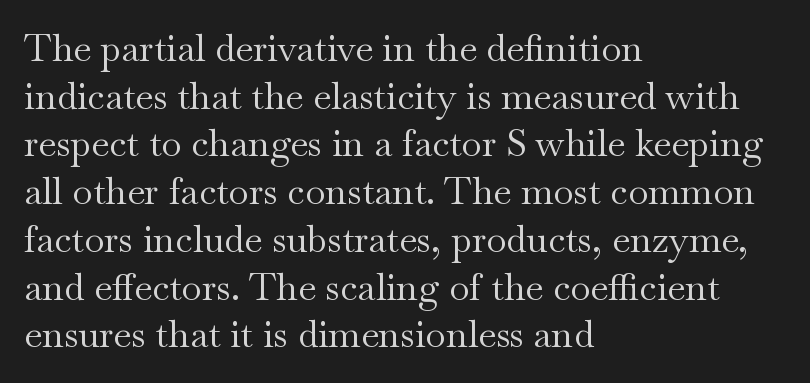
{"serif": "yes", "italic": "no", "bold": "no", "weight": "regular", "width": "wide", "stroke_contrast": "medium", "x_height": "small", "monospaced": "no", "underline": "no", "align": "left", "line_spacing": "normal", "line_spacing_ratio": 1.29, "letter_spacing": "normal", "letter_spacing_em": 0.0, "glyph_px": 37}
